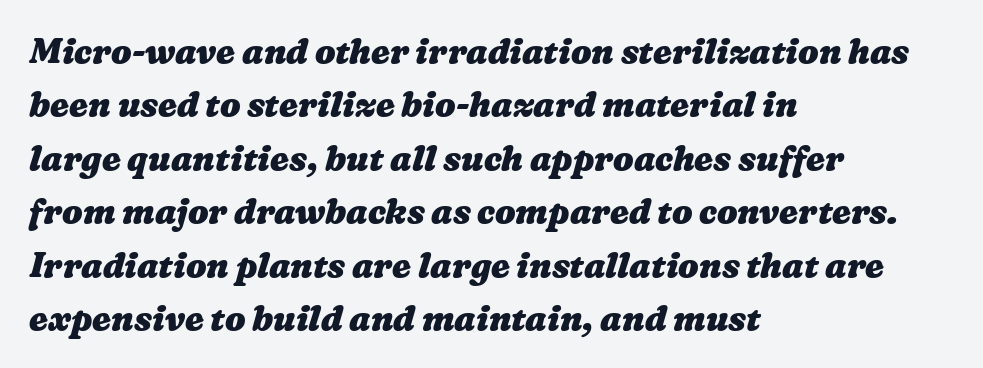
{"bold": "yes", "weight": "heavy", "width": "wide", "stroke_contrast": "medium", "x_height": "medium", "monospaced": "no", "underline": "no", "align": "left", "line_spacing": "normal", "line_spacing_ratio": 1.57, "letter_spacing": "normal", "letter_spacing_em": 0.0, "glyph_px": 34}
